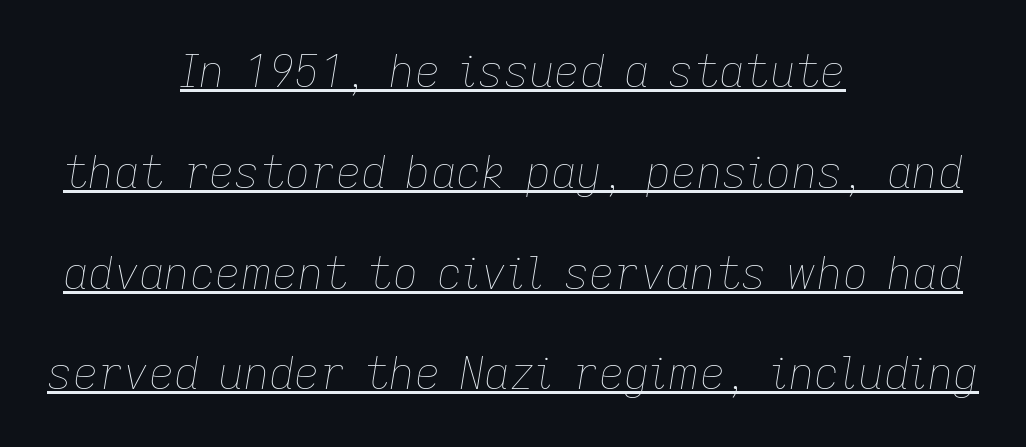
{"italic": "yes", "lean": "right", "slant_degrees": 9, "bold": "no", "weight": "thin", "width": "normal", "stroke_contrast": "low", "x_height": "medium", "monospaced": "no", "underline": "yes", "align": "center", "line_spacing": "loose", "line_spacing_ratio": 2.29, "letter_spacing": "normal", "letter_spacing_em": 0.0, "glyph_px": 44}
